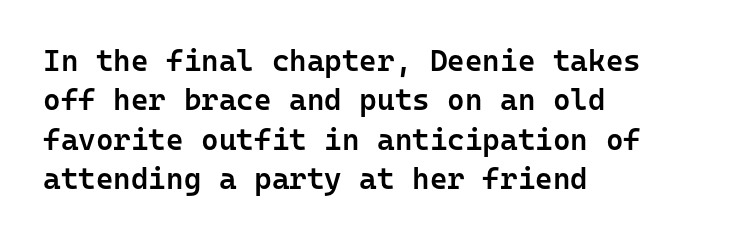
{"serif": "no", "italic": "no", "bold": "semi", "weight": "semibold", "width": "normal", "stroke_contrast": "low", "x_height": "medium", "monospaced": "yes", "underline": "no", "align": "left", "line_spacing": "normal", "line_spacing_ratio": 1.31, "letter_spacing": "normal", "letter_spacing_em": 0.0, "glyph_px": 30}
